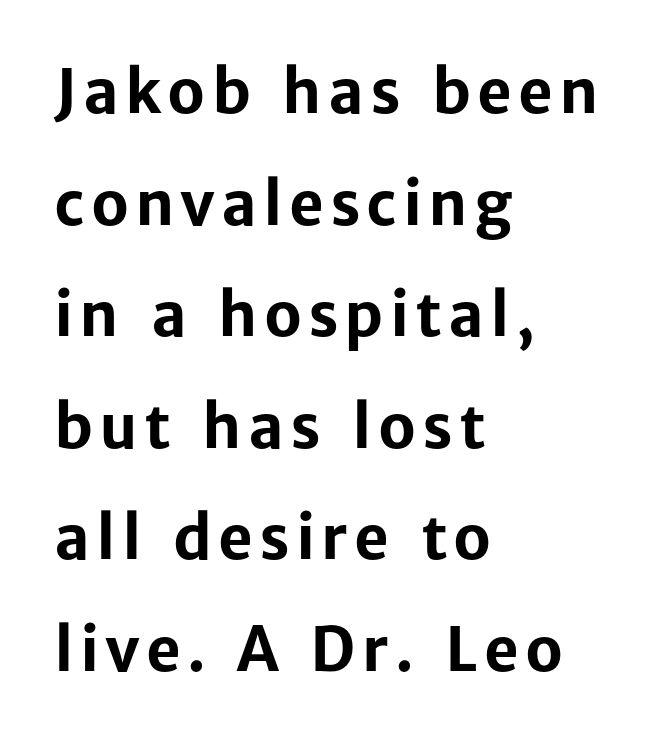
Q: Is the text bold? A: Yes.
Q: Is the text italic (slanted)? A: No, it is upright.
Q: Is the typeface a serif or a sans-serif typeface? A: Sans-serif.
Q: Is the text underlined? A: No.
Q: How is the paragraph aligned? A: Left-aligned.
Q: Width (condensed, normal, or wide)? A: Normal.
Q: Stroke contrast? A: Low.
Q: x-height? A: Medium.
Q: Monospaced? A: No.
